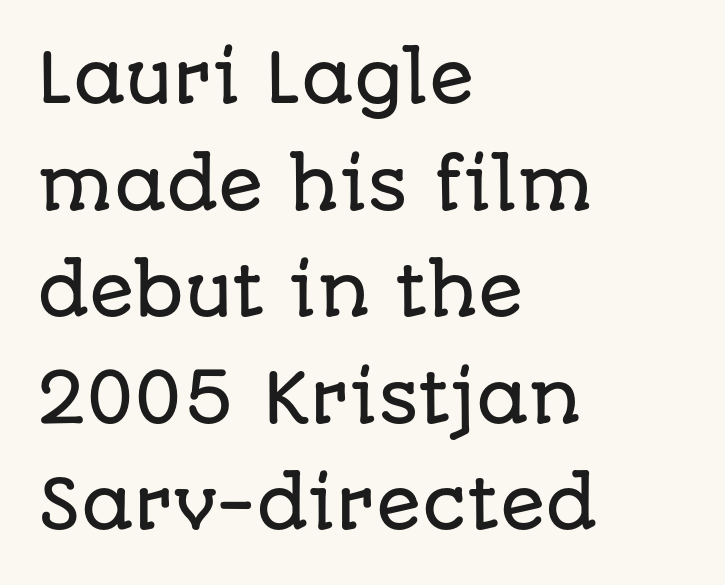
The image shows 67 px sans-serif type, upright; set left-aligned, normal line spacing (1.59x), normal letter spacing, not underlined; low stroke contrast and a large x-height.
